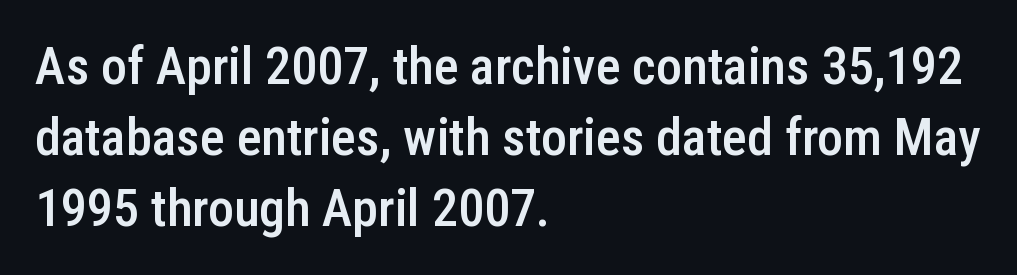
{"serif": "no", "italic": "no", "bold": "semi", "weight": "semibold", "width": "condensed", "stroke_contrast": "low", "x_height": "medium", "monospaced": "no", "underline": "no", "align": "left", "line_spacing": "normal", "line_spacing_ratio": 1.37, "letter_spacing": "normal", "letter_spacing_em": 0.0, "glyph_px": 52}
